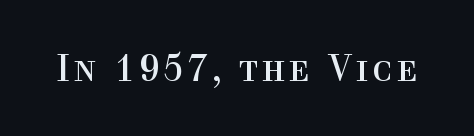
The image shows 37 px regular-weight serif type, upright; set not underlined; a medium x-height.
